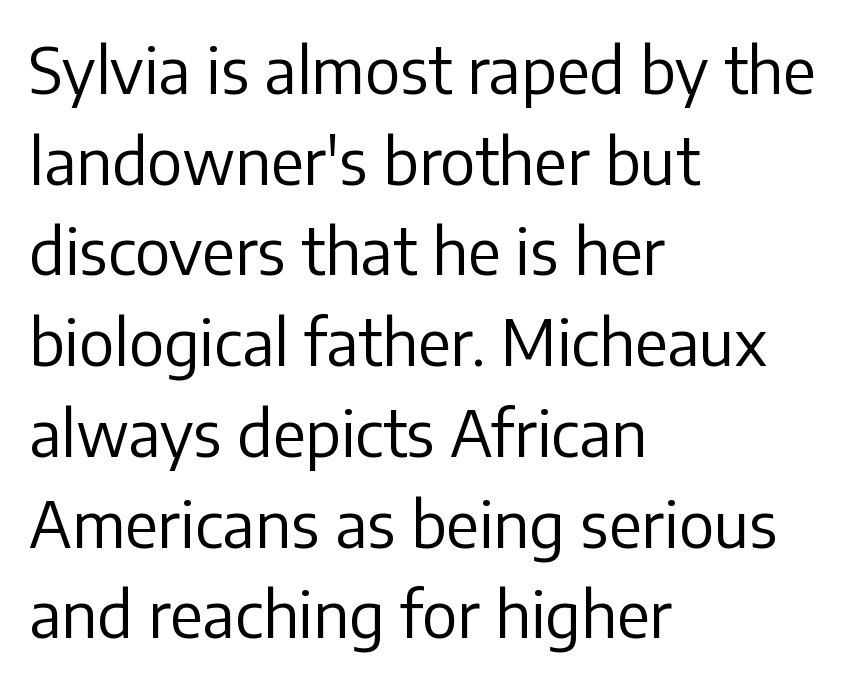
Q: Is the text bold? A: No.
Q: Is the text italic (slanted)? A: No, it is upright.
Q: Is the typeface a serif or a sans-serif typeface? A: Sans-serif.
Q: Is the text underlined? A: No.
Q: How is the paragraph aligned? A: Left-aligned.
Q: Is the spacing between letters normal or unusually wide? A: Normal.
Q: Is the spacing between lines tight, normal or loose? A: Normal.
Q: Width (condensed, normal, or wide)? A: Normal.
Q: Stroke contrast? A: Low.
Q: x-height? A: Medium.
Q: Monospaced? A: No.
